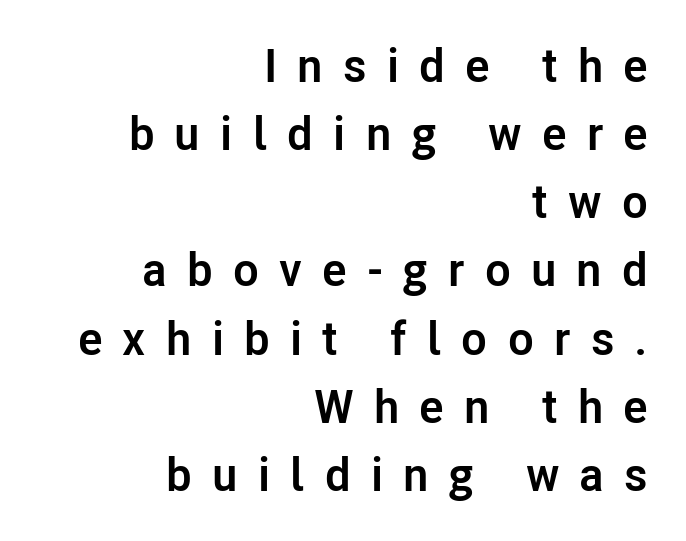
The image shows 47 px semibold sans-serif type, upright; set right-aligned, normal line spacing (1.45x), unusually wide letter spacing (+0.43 em), not underlined; low stroke contrast and a medium x-height.
